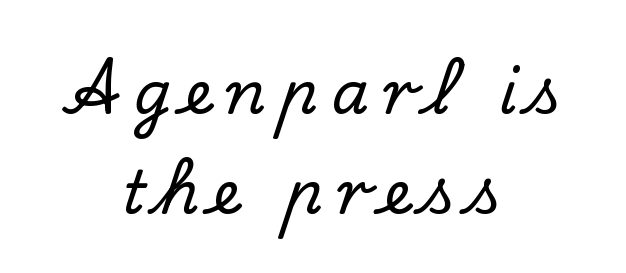
Q: Is the text italic (slanted)? A: Yes.
Q: Is the typeface a serif or a sans-serif typeface? A: Serif.
Q: Is the text underlined? A: No.
Q: How is the paragraph aligned? A: Centered.
Q: Is the spacing between letters normal or unusually wide? A: Unusually wide.
Q: Is the spacing between lines tight, normal or loose? A: Normal.
Q: Width (condensed, normal, or wide)? A: Normal.
Q: Stroke contrast? A: Low.
Q: x-height? A: Small.
Q: Monospaced? A: No.
